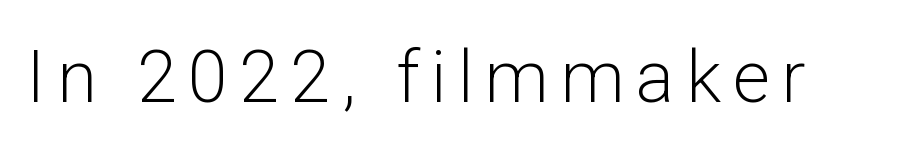
Q: Is the text bold? A: No.
Q: Is the text italic (slanted)? A: No, it is upright.
Q: Is the typeface a serif or a sans-serif typeface? A: Sans-serif.
Q: Is the text underlined? A: No.
Q: Width (condensed, normal, or wide)? A: Normal.
Q: Stroke contrast? A: Low.
Q: x-height? A: Medium.
Q: Monospaced? A: No.
